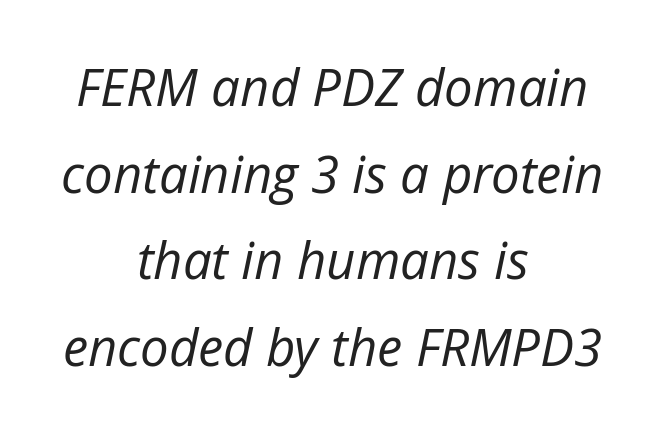
Q: Is the text bold? A: No.
Q: Is the text italic (slanted)? A: Yes, it leans right by about 12 degrees.
Q: Is the text underlined? A: No.
Q: How is the paragraph aligned? A: Centered.
Q: Is the spacing between letters normal or unusually wide? A: Normal.
Q: Is the spacing between lines tight, normal or loose? A: Normal.
Q: Width (condensed, normal, or wide)? A: Normal.
Q: Stroke contrast? A: Low.
Q: x-height? A: Medium.
Q: Monospaced? A: No.
